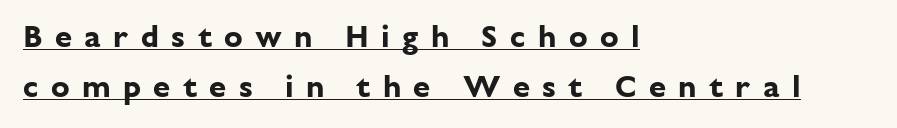
Q: Is the text bold? A: Yes.
Q: Is the text italic (slanted)? A: No, it is upright.
Q: Is the typeface a serif or a sans-serif typeface? A: Sans-serif.
Q: Is the text underlined? A: Yes.
Q: How is the paragraph aligned? A: Left-aligned.
Q: Is the spacing between letters normal or unusually wide? A: Unusually wide.
Q: Is the spacing between lines tight, normal or loose? A: Normal.
Q: Width (condensed, normal, or wide)? A: Normal.
Q: Stroke contrast? A: Low.
Q: x-height? A: Medium.
Q: Monospaced? A: No.
